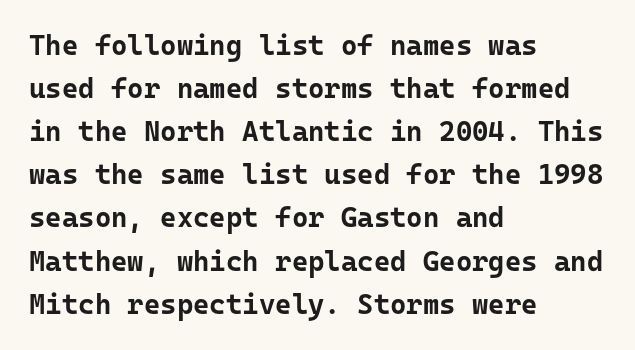
{"serif": "no", "italic": "no", "bold": "yes", "weight": "bold", "width": "normal", "stroke_contrast": "low", "x_height": "medium", "underline": "no", "align": "left", "line_spacing": "normal", "line_spacing_ratio": 1.54, "letter_spacing": "normal", "letter_spacing_em": 0.0, "glyph_px": 28}
